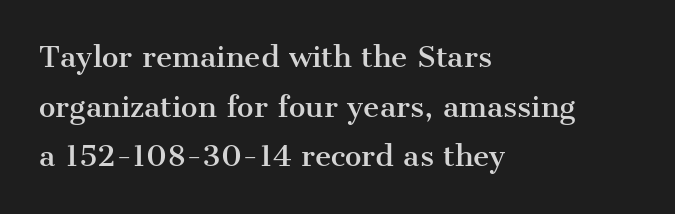
The glyphs in this specimen are seriffed. Each letter keeps its own natural width here, so spacing adapts to shape. It's the straight-up-and-down kind of type. Characters follow at the spacing the type designer built in. Unmarked baselines from the first word to the last.
